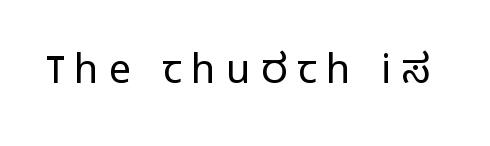
Q: Is the text bold? A: No.
Q: Is the text italic (slanted)? A: No, it is upright.
Q: Is the typeface a serif or a sans-serif typeface? A: Sans-serif.
Q: Is the text underlined? A: No.
Q: Is the spacing between letters normal or unusually wide? A: Unusually wide.
Q: Width (condensed, normal, or wide)? A: Normal.
Q: Stroke contrast? A: Low.
Q: x-height? A: Medium.
Q: Monospaced? A: No.
